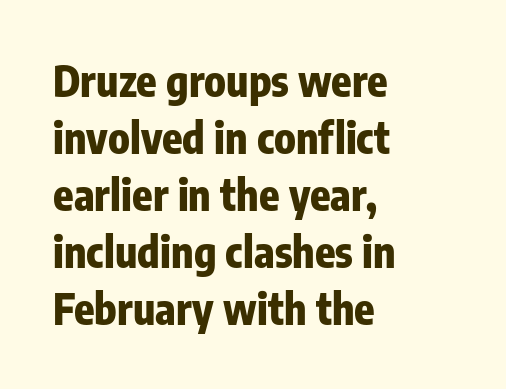
Whoever set this chose a conventional vertical rhythm. Nobody drew a line under any word here. Summary of weight: heavy, a full bold. Does the copy run flush right? No — it runs flush left.
